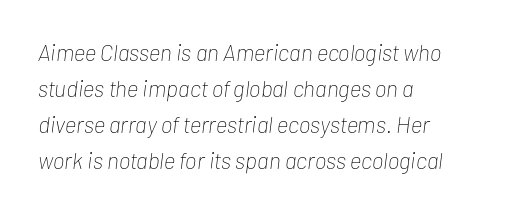
Q: Is the text bold? A: No.
Q: Is the text italic (slanted)? A: Yes, it leans right by about 7 degrees.
Q: Is the text underlined? A: No.
Q: How is the paragraph aligned? A: Left-aligned.
Q: Is the spacing between letters normal or unusually wide? A: Normal.
Q: Is the spacing between lines tight, normal or loose? A: Normal.
